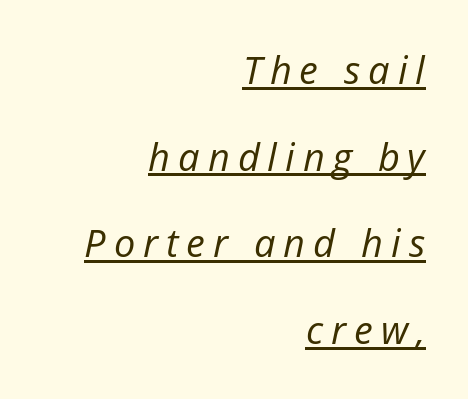
If you measured baseline to baseline, you'd find a long distance. Loose tracking; the words dissolve into strings of separated letters. Character widths vary here, with narrow letters taking less room than wide ones. Summary of weight: not heavy and not bold.
